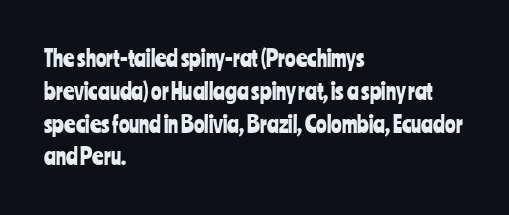
The image shows 22 px text type, upright; set left-aligned, normal line spacing (1.49x), normal letter spacing, not underlined.
